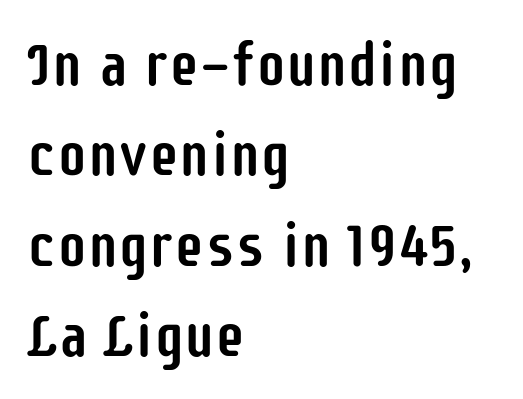
{"serif": "no", "italic": "no", "width": "condensed", "stroke_contrast": "low", "x_height": "large", "monospaced": "no", "underline": "no", "align": "left", "line_spacing": "normal", "line_spacing_ratio": 1.48, "letter_spacing": "normal", "letter_spacing_em": 0.0, "glyph_px": 61}
